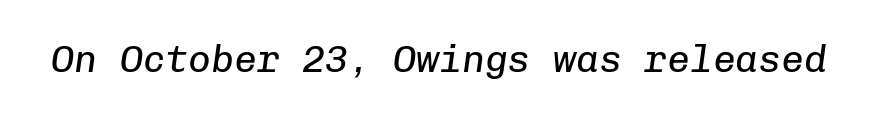
Summary of weight: not heavy and not bold. A typesetter would call this monospace, since all characters share one set width. The lettering tilts uniformly, giving the passage an italic look. The baseline area is clear.
